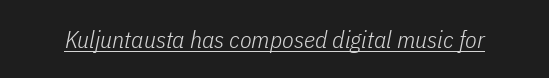
The image shows 24 px text type, italic (leaning right); set normal letter spacing, underlined.
